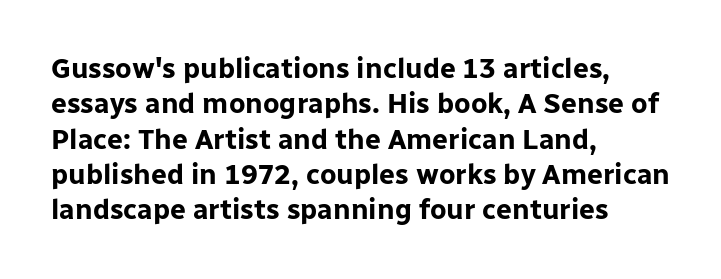
{"serif": "no", "italic": "no", "bold": "yes", "weight": "bold", "width": "normal", "stroke_contrast": "low", "x_height": "medium", "monospaced": "no", "underline": "no", "align": "left", "line_spacing": "normal", "line_spacing_ratio": 1.26, "letter_spacing": "normal", "letter_spacing_em": 0.0, "glyph_px": 28}
